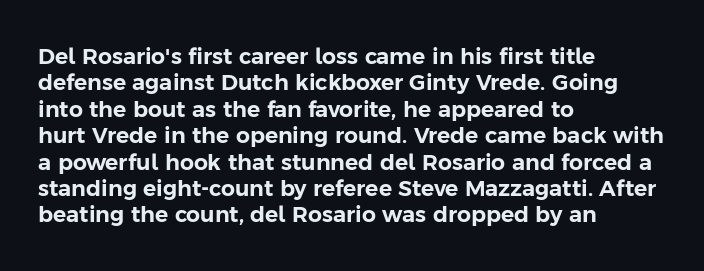
{"italic": "no", "underline": "no", "align": "left", "line_spacing_ratio": 1.2, "letter_spacing": "normal", "letter_spacing_em": 0.0, "glyph_px": 22}
